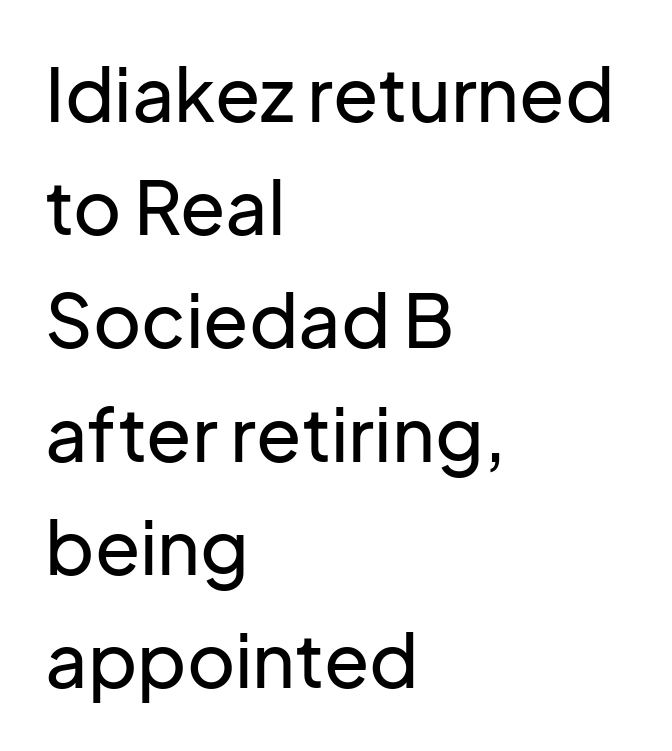
The image shows 74 px sans-serif type, upright; set left-aligned, normal line spacing (1.53x), normal letter spacing, not underlined; low stroke contrast and a medium x-height.
